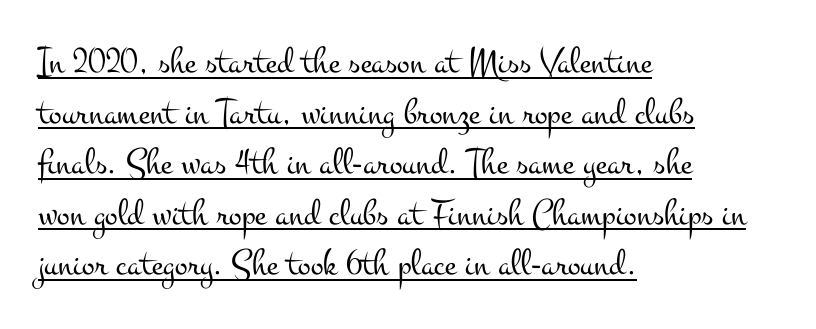
Q: Is the text bold? A: No.
Q: Is the text italic (slanted)? A: Yes.
Q: Is the text underlined? A: Yes.
Q: How is the paragraph aligned? A: Left-aligned.
Q: Is the spacing between letters normal or unusually wide? A: Normal.
Q: Is the spacing between lines tight, normal or loose? A: Normal.
Q: Width (condensed, normal, or wide)? A: Wide.
Q: Stroke contrast? A: Medium.
Q: x-height? A: Small.
Q: Monospaced? A: No.
